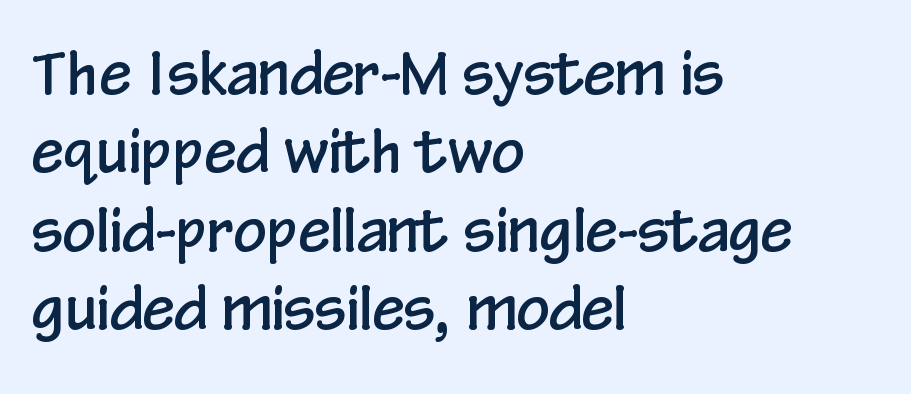
The image shows 58 px condensed sans-serif type, upright; set left-aligned, normal line spacing (1.35x), normal letter spacing, not underlined; low stroke contrast and a medium x-height.
